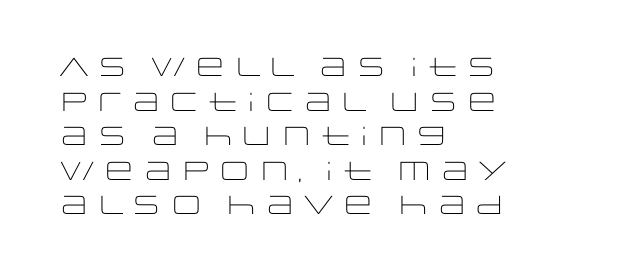
The image shows 26 px text type, upright; set left-aligned, normal line spacing (1.33x), normal letter spacing, not underlined.
